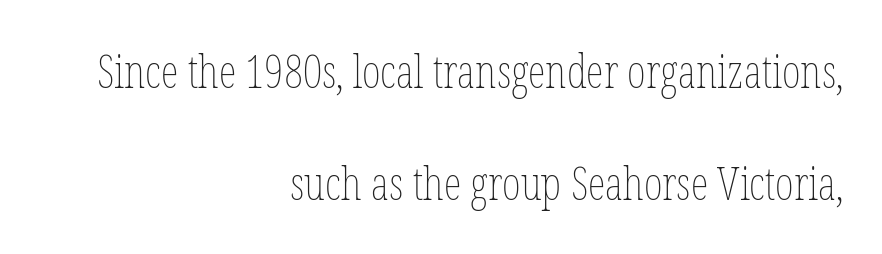
Q: Is the text bold? A: No.
Q: Is the text italic (slanted)? A: No, it is upright.
Q: Is the text underlined? A: No.
Q: How is the paragraph aligned? A: Right-aligned.
Q: Is the spacing between letters normal or unusually wide? A: Normal.
Q: Is the spacing between lines tight, normal or loose? A: Loose.
Q: Width (condensed, normal, or wide)? A: Condensed.
Q: Stroke contrast? A: Low.
Q: x-height? A: Medium.
Q: Monospaced? A: No.
